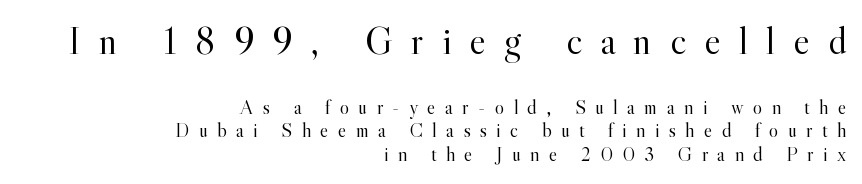
The rendering uses natural spacing where letterforms have individual widths. In terms of letterspacing, this is a distinctly airy, spread setting. Check the space under the baseline: it is left empty. The letters in the upper block stand taller than those in the block below. Heft: none added — not bold. Little horizontal feet cap the strokes, marking this as serif type.
